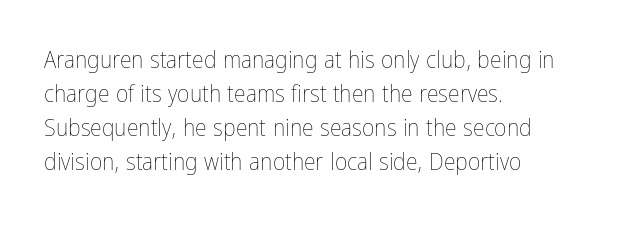
{"italic": "no", "bold": "no", "underline": "no", "align": "left", "line_spacing": "normal", "line_spacing_ratio": 1.42, "letter_spacing": "normal", "letter_spacing_em": 0.0, "glyph_px": 24}
